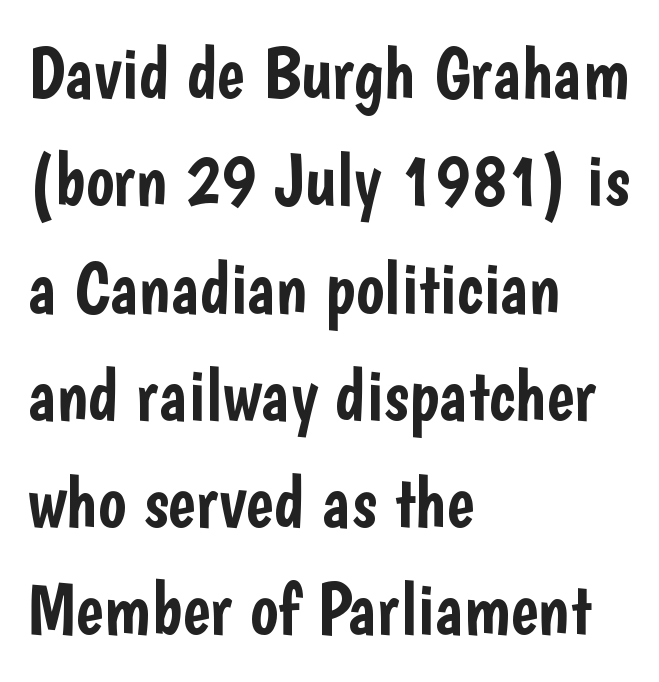
Q: Is the text italic (slanted)? A: No, it is upright.
Q: Is the typeface a serif or a sans-serif typeface? A: Sans-serif.
Q: Is the text underlined? A: No.
Q: How is the paragraph aligned? A: Left-aligned.
Q: Is the spacing between letters normal or unusually wide? A: Normal.
Q: Is the spacing between lines tight, normal or loose? A: Normal.
Q: Width (condensed, normal, or wide)? A: Condensed.
Q: Stroke contrast? A: Low.
Q: x-height? A: Medium.
Q: Monospaced? A: No.
